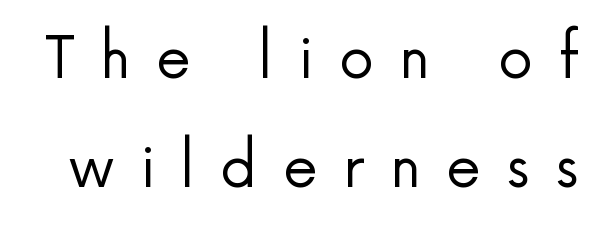
Bold? No — there's no thickening of the strokes. This rendering employs a face without finishing strokes, i.e., a sans-serif. This sample has the flowing, uneven cadence of proportional lettering. Underlining? Definitely not there. Each new line begins a long way beneath the previous one. There is plenty of visible air inserted between adjacent glyphs.
